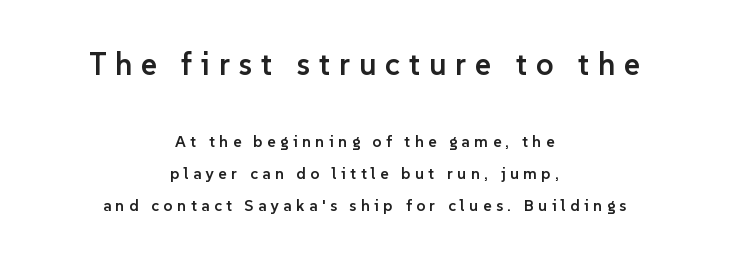
The image shows 31 px semibold sans-serif type, upright; set centered, loose line spacing (2.0x), unusually wide letter spacing (+0.28 em), not underlined; the first (top) block is 1.94x larger; low stroke contrast and a medium x-height.
